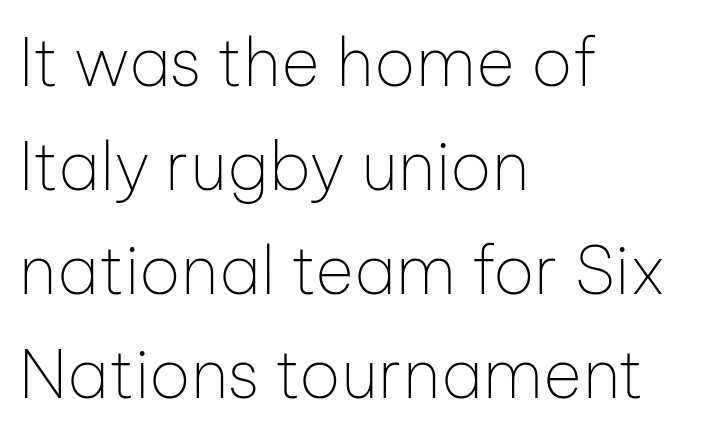
Q: Is the text bold? A: No.
Q: Is the text italic (slanted)? A: No, it is upright.
Q: Is the typeface a serif or a sans-serif typeface? A: Sans-serif.
Q: Is the text underlined? A: No.
Q: How is the paragraph aligned? A: Left-aligned.
Q: Is the spacing between letters normal or unusually wide? A: Normal.
Q: Is the spacing between lines tight, normal or loose? A: Normal.
Q: Width (condensed, normal, or wide)? A: Normal.
Q: Stroke contrast? A: Low.
Q: x-height? A: Medium.
Q: Monospaced? A: No.
